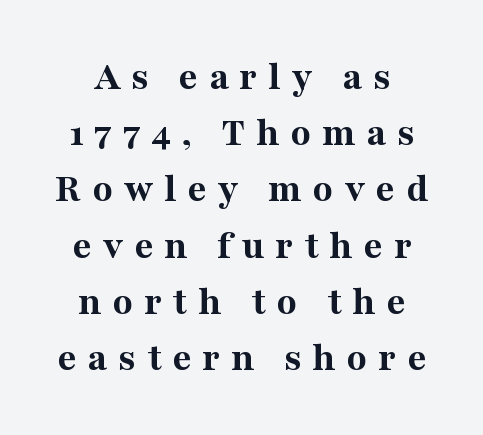
{"serif": "yes", "italic": "no", "bold": "yes", "weight": "bold", "width": "normal", "stroke_contrast": "medium", "x_height": "medium", "monospaced": "no", "underline": "no", "line_spacing": "normal", "line_spacing_ratio": 1.37, "letter_spacing": "wide", "letter_spacing_em": 0.27, "glyph_px": 41}
